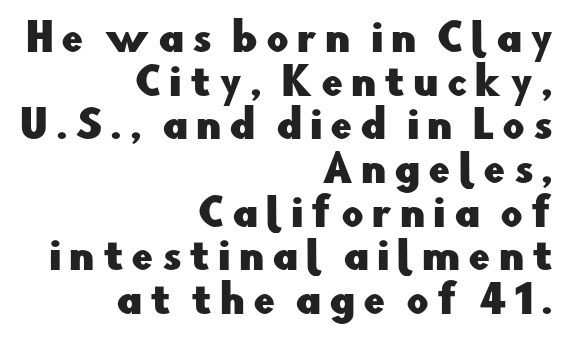
{"serif": "no", "italic": "no", "width": "normal", "stroke_contrast": "low", "x_height": "small", "monospaced": "no", "underline": "no", "align": "right", "line_spacing": "tight", "line_spacing_ratio": 1.12, "letter_spacing": "wide", "letter_spacing_em": 0.2, "glyph_px": 39}
